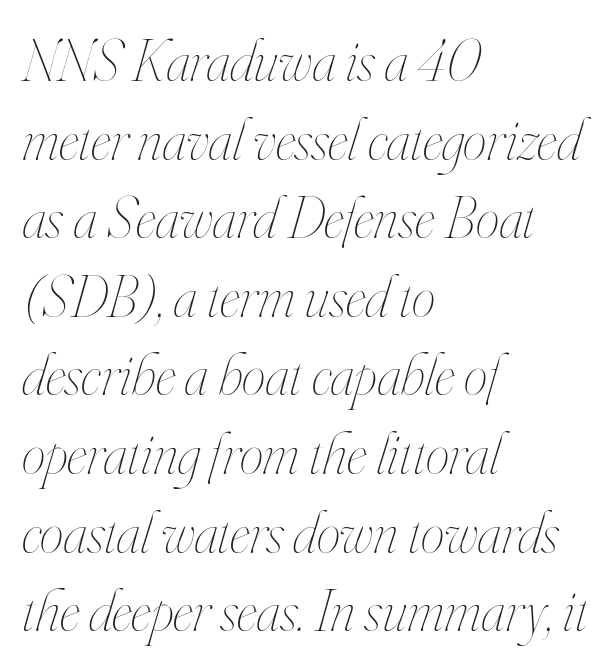
Character widths vary here, with narrow letters taking less room than wide ones. The font's italic variant was chosen for this text. Summary of vertical rhythm: regular, with standard interline spacing. Between one letter and the next there's only the usual sliver of space. Words float on clear page, feet unadorned.
